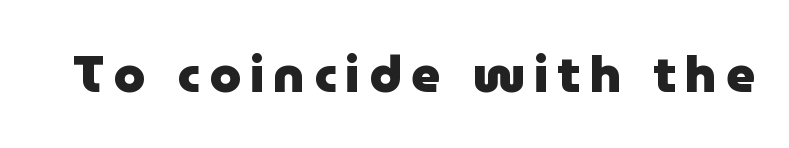
{"serif": "no", "italic": "no", "bold": "yes", "weight": "heavy", "width": "normal", "stroke_contrast": "low", "x_height": "medium", "monospaced": "no", "underline": "no", "glyph_px": 51}
